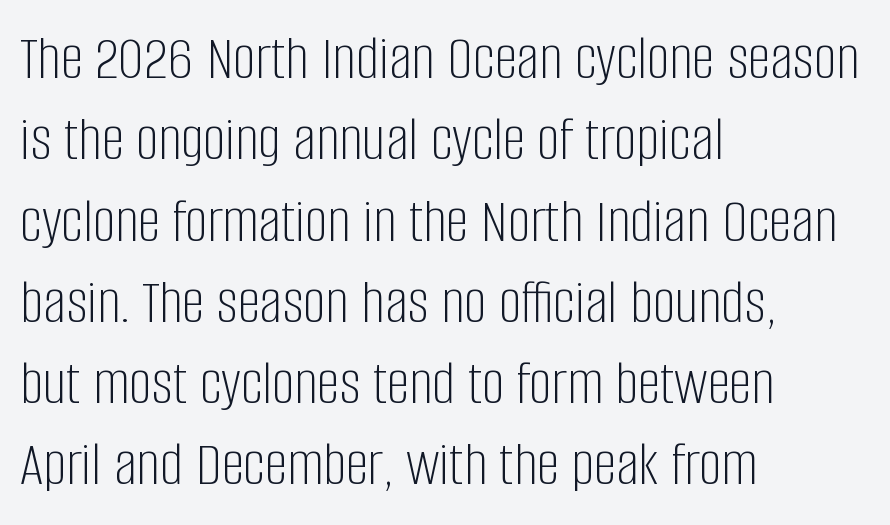
Q: Is the text bold? A: No.
Q: Is the text italic (slanted)? A: No, it is upright.
Q: Is the typeface a serif or a sans-serif typeface? A: Sans-serif.
Q: Is the text underlined? A: No.
Q: How is the paragraph aligned? A: Left-aligned.
Q: Is the spacing between letters normal or unusually wide? A: Normal.
Q: Is the spacing between lines tight, normal or loose? A: Normal.
Q: Width (condensed, normal, or wide)? A: Condensed.
Q: Stroke contrast? A: Low.
Q: x-height? A: Large.
Q: Monospaced? A: No.
